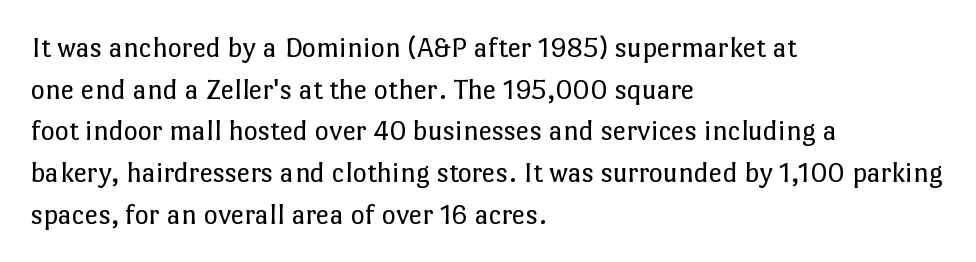
{"italic": "no", "bold": "no", "weight": "regular", "width": "normal", "stroke_contrast": "low", "x_height": "medium", "monospaced": "no", "underline": "no", "align": "left", "line_spacing": "normal", "line_spacing_ratio": 1.39, "letter_spacing": "normal", "letter_spacing_em": 0.0, "glyph_px": 30}
